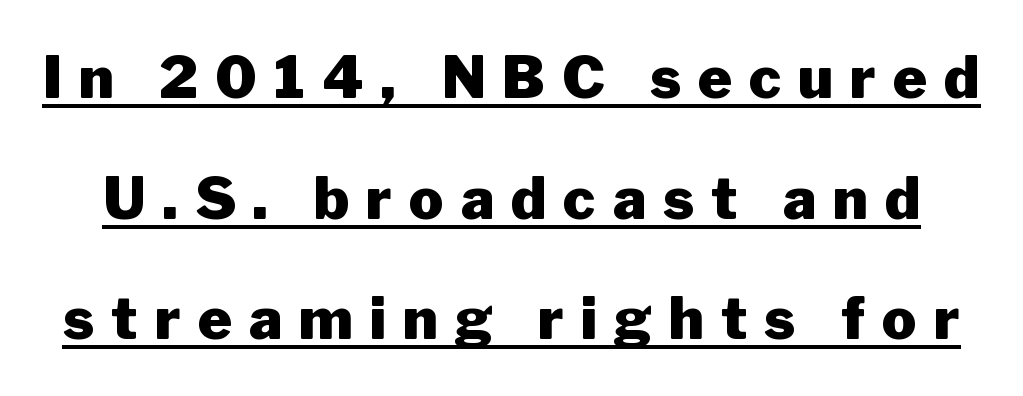
This is the regular roman posture of the typeface. Proportional: the letters do not fall into vertical columns. Line spacing here is loose. The sample's only ornament is a line tracing under the words. Compared with an ordinary text face, these strokes are far heavier — a full bold. You could only call the tracking loose — the letters float apart.
